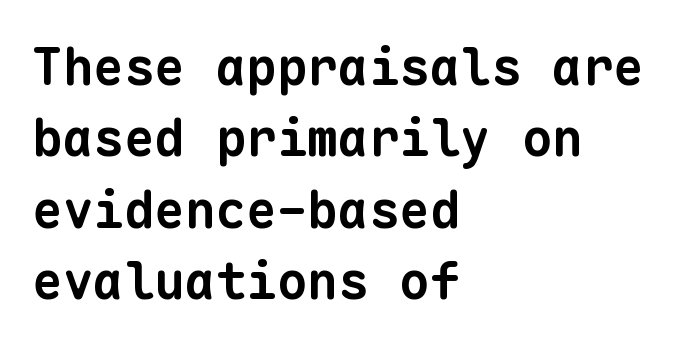
The face used here is monospaced, like something from a code editor. Check the space under the baseline: it is left empty. Standard letterfit; no display-style spreading of the glyphs. The rendering uses a bold face; every stroke is thick and dark. Typographically, this falls in the sans-serif category.
